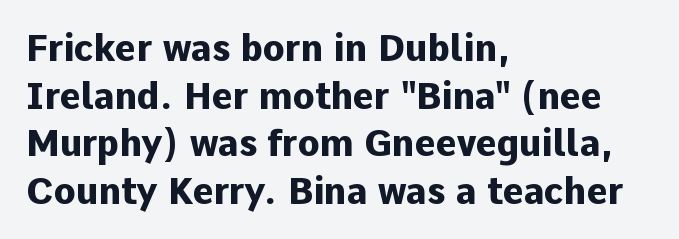
{"serif": "no", "italic": "no", "bold": "yes", "weight": "heavy", "width": "normal", "stroke_contrast": "low", "x_height": "medium", "monospaced": "no", "underline": "no", "align": "left", "line_spacing": "normal", "line_spacing_ratio": 1.32, "letter_spacing": "normal", "letter_spacing_em": 0.0, "glyph_px": 36}
